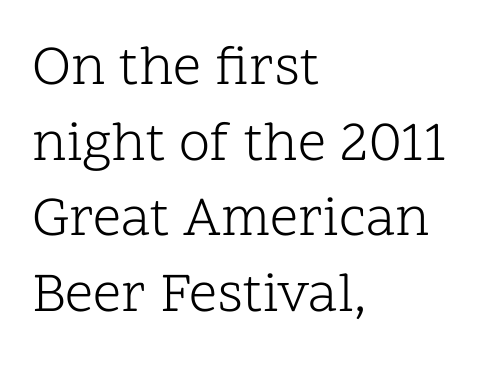
The image shows 56 px light serif type, upright; set left-aligned, normal line spacing (1.35x), normal letter spacing, not underlined; low stroke contrast and a medium x-height.
